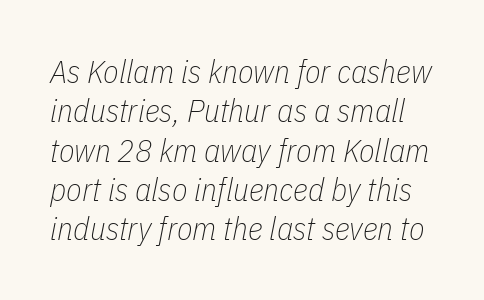
{"italic": "yes", "lean": "right", "slant_degrees": 11, "bold": "no", "weight": "thin", "width": "condensed", "stroke_contrast": "low", "x_height": "medium", "monospaced": "no", "underline": "no", "line_spacing_ratio": 1.23, "letter_spacing": "normal", "letter_spacing_em": 0.0, "glyph_px": 32}
